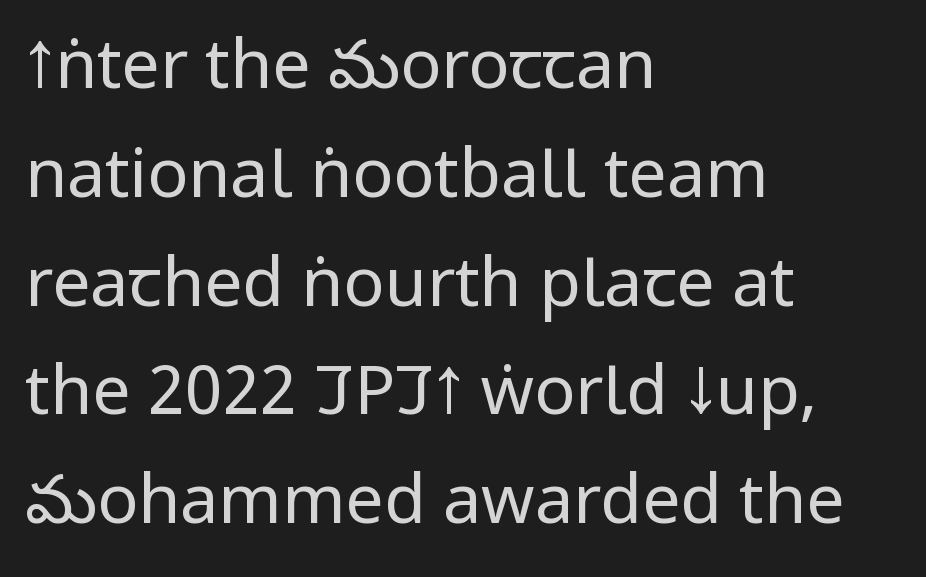
Q: Is the text bold? A: No.
Q: Is the text italic (slanted)? A: No, it is upright.
Q: Is the typeface a serif or a sans-serif typeface? A: Sans-serif.
Q: Is the text underlined? A: No.
Q: How is the paragraph aligned? A: Left-aligned.
Q: Is the spacing between letters normal or unusually wide? A: Normal.
Q: Is the spacing between lines tight, normal or loose? A: Normal.
Q: Width (condensed, normal, or wide)? A: Condensed.
Q: Stroke contrast? A: Low.
Q: x-height? A: Large.
Q: Monospaced? A: No.
